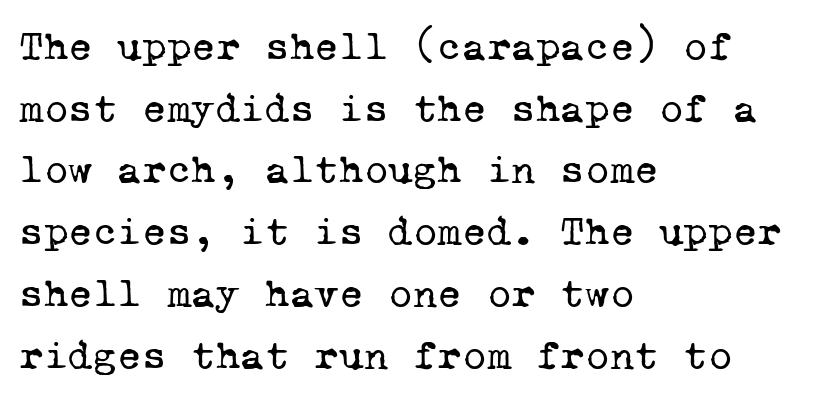
{"serif": "yes", "bold": "no", "weight": "regular", "width": "normal", "stroke_contrast": "low", "x_height": "medium", "monospaced": "yes", "underline": "no", "align": "left", "line_spacing": "normal", "line_spacing_ratio": 1.47, "letter_spacing": "normal", "letter_spacing_em": 0.0, "glyph_px": 42}
